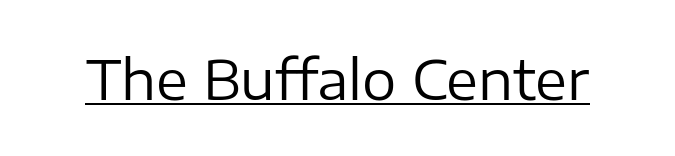
{"serif": "no", "italic": "no", "bold": "no", "weight": "regular", "width": "normal", "stroke_contrast": "low", "x_height": "medium", "monospaced": "no", "underline": "yes", "letter_spacing": "normal", "letter_spacing_em": 0.0, "glyph_px": 54}
